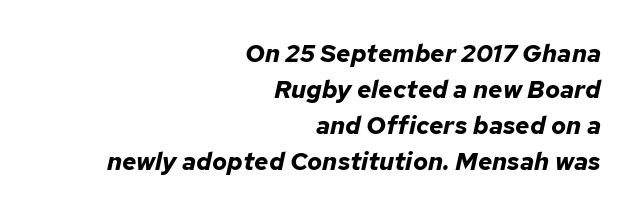
{"italic": "yes", "lean": "right", "slant_degrees": 12, "bold": "yes", "underline": "no", "align": "right", "line_spacing": "normal", "line_spacing_ratio": 1.44, "letter_spacing": "normal", "letter_spacing_em": 0.0, "glyph_px": 25}
